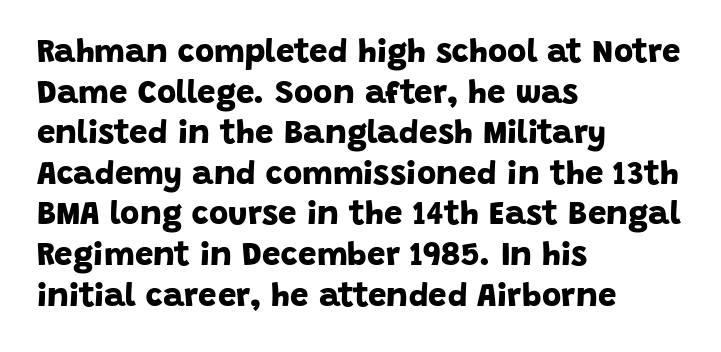
{"serif": "no", "bold": "yes", "weight": "bold", "width": "normal", "stroke_contrast": "low", "x_height": "large", "monospaced": "no", "underline": "no", "align": "left", "line_spacing_ratio": 1.23, "letter_spacing": "normal", "letter_spacing_em": 0.0, "glyph_px": 33}
